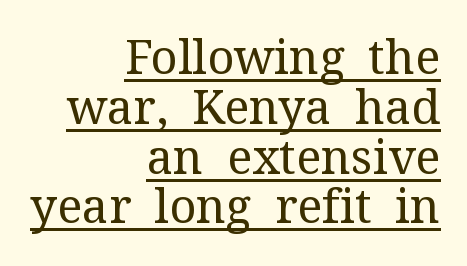
{"serif": "yes", "italic": "no", "bold": "no", "weight": "regular", "width": "normal", "stroke_contrast": "medium", "x_height": "medium", "monospaced": "no", "underline": "yes", "align": "right", "line_spacing": "tight", "line_spacing_ratio": 1.06, "letter_spacing": "normal", "letter_spacing_em": 0.0, "glyph_px": 47}
